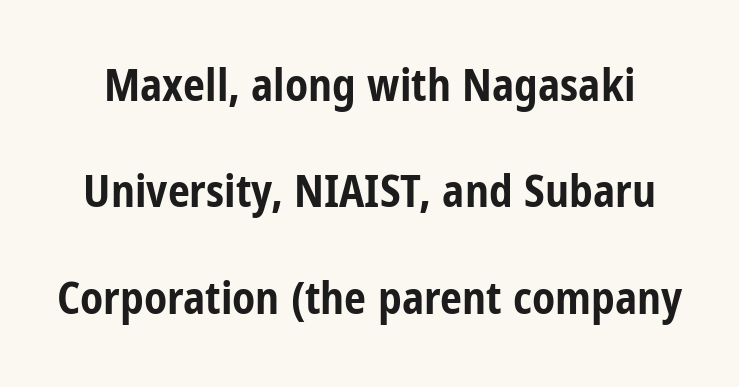
Q: Is the text bold? A: Yes.
Q: Is the text italic (slanted)? A: No, it is upright.
Q: Is the typeface a serif or a sans-serif typeface? A: Sans-serif.
Q: Is the text underlined? A: No.
Q: Is the spacing between letters normal or unusually wide? A: Normal.
Q: Is the spacing between lines tight, normal or loose? A: Loose.
Q: Width (condensed, normal, or wide)? A: Condensed.
Q: Stroke contrast? A: Low.
Q: x-height? A: Medium.
Q: Monospaced? A: No.
